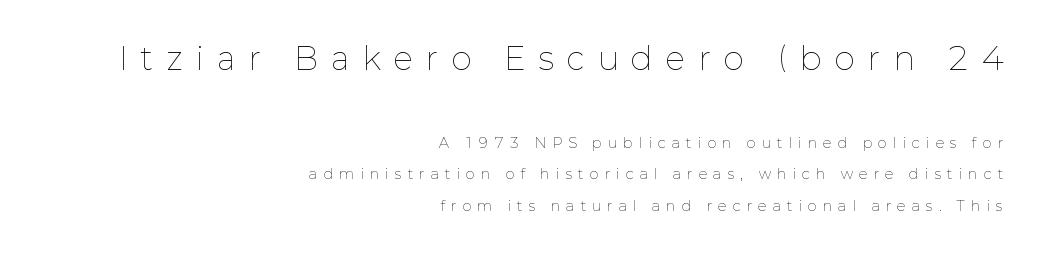
The image shows 31 px thin type, upright; set right-aligned, loose line spacing (2.26x), unusually wide letter spacing (+0.44 em), not underlined; the first (top) block is 2.21x larger; low stroke contrast and a medium x-height.
